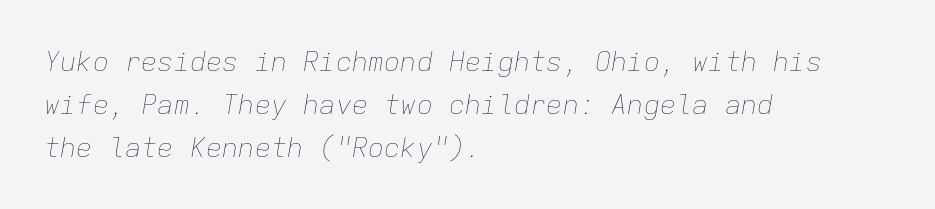
The image shows 27 px text type, italic (leaning right); set left-aligned, normal line spacing (1.59x), normal letter spacing, not underlined.
